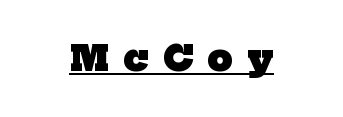
Is the letter spacing exaggerated? Yes — the characters are pushed far apart. Heft: maximum for text — a bold. The glyphs in this specimen are seriffed. Spacing verdict: proportional, widths tailored to each character. Underlined type.
